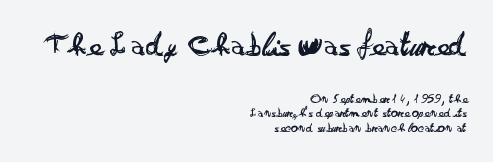
Is there any slant? The stems are plumb. Rows of type sit shoulder to shoulder in the vertical direction. Varying glyph widths throughout — classic text-font behaviour. Words appear dense and cohesive because spacing is normal. The typeface has the unassuming heft of standard copy or less. These lines stack with their right ends in a neat column.
